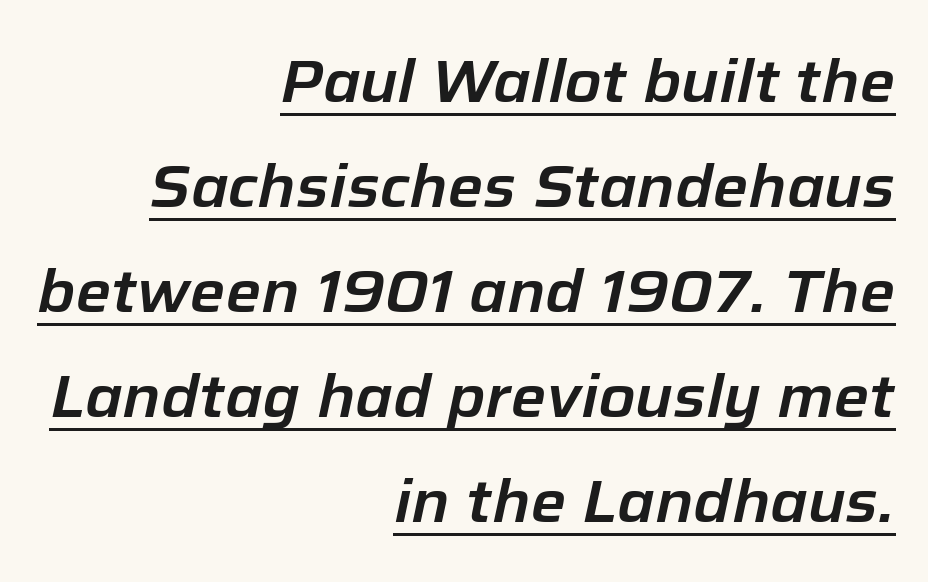
Q: Is the text italic (slanted)? A: Yes, it leans right by about 12 degrees.
Q: Is the text underlined? A: Yes.
Q: How is the paragraph aligned? A: Right-aligned.
Q: Is the spacing between letters normal or unusually wide? A: Normal.
Q: Width (condensed, normal, or wide)? A: Normal.
Q: Stroke contrast? A: Low.
Q: x-height? A: Medium.
Q: Monospaced? A: No.
